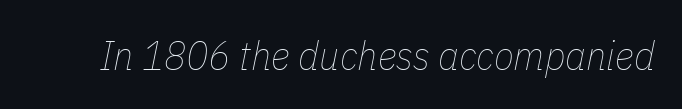
Q: Is the text bold? A: No.
Q: Is the text italic (slanted)? A: Yes, it leans right by about 11 degrees.
Q: Is the text underlined? A: No.
Q: Is the spacing between letters normal or unusually wide? A: Normal.
Q: Width (condensed, normal, or wide)? A: Condensed.
Q: Stroke contrast? A: Low.
Q: x-height? A: Medium.
Q: Monospaced? A: No.
